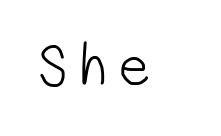
{"serif": "no", "bold": "no", "weight": "light", "width": "condensed", "stroke_contrast": "low", "x_height": "medium", "monospaced": "no", "underline": "no", "letter_spacing": "wide", "letter_spacing_em": 0.26, "glyph_px": 57}
